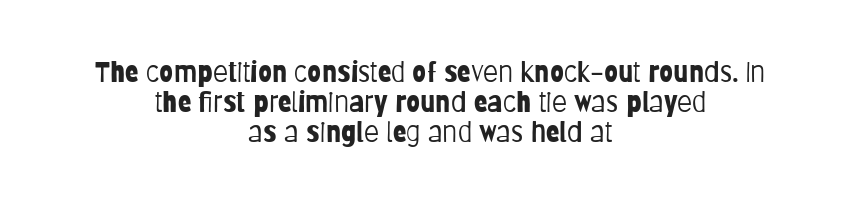
Q: Is the text bold? A: No.
Q: Is the text italic (slanted)? A: No, it is upright.
Q: Is the typeface a serif or a sans-serif typeface? A: Sans-serif.
Q: Is the text underlined? A: No.
Q: How is the paragraph aligned? A: Centered.
Q: Is the spacing between letters normal or unusually wide? A: Normal.
Q: Is the spacing between lines tight, normal or loose? A: Tight.
Q: Width (condensed, normal, or wide)? A: Condensed.
Q: Stroke contrast? A: Low.
Q: x-height? A: Large.
Q: Monospaced? A: No.
